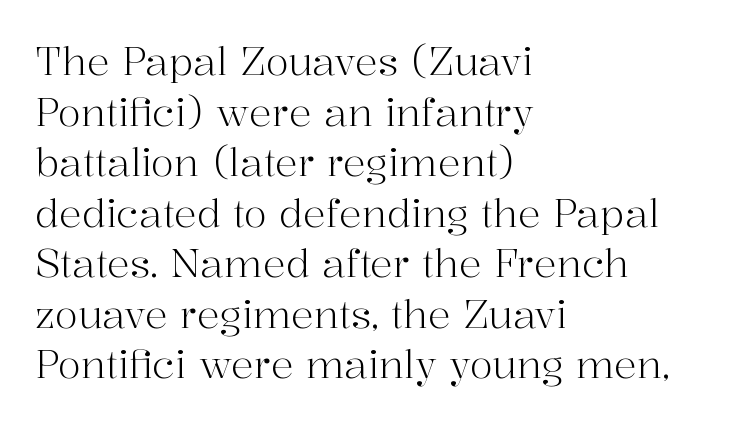
Check where the strokes stop: tiny serifs finish them off. Between one letter and the next there's only the usual sliver of space. Leading matches the norm, producing a regular column. Each letter keeps its own natural width here, so spacing adapts to shape. Any mark beneath the type? The region is blank.
